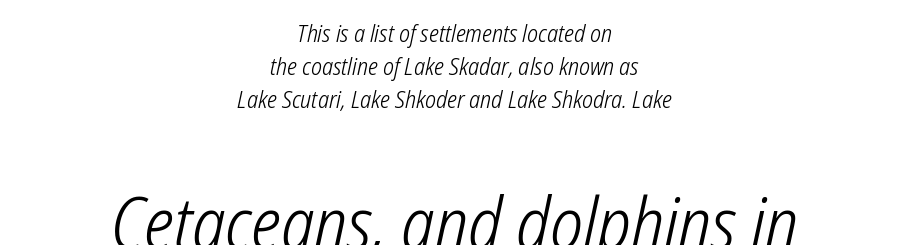
Do the characters align in a grid? No, the font is proportional. Size hierarchy here favors the trailing block over the leading one. Between one letter and the next there's only the usual sliver of space. The characters are drawn with everyday or finer stroke widths. The lines are quadded center. This block has exactly the height ordinary leading produces.
